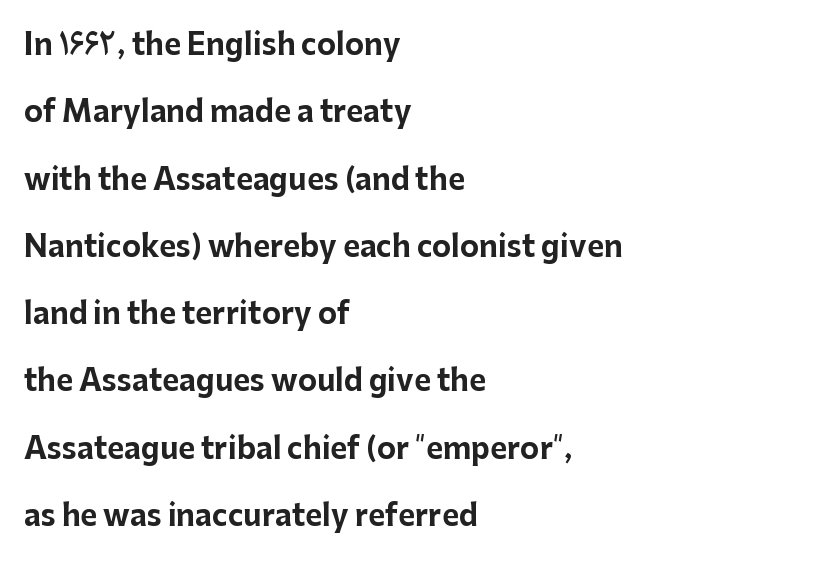
The image shows 29 px bold sans-serif type, upright; set left-aligned, loose line spacing (2.32x), normal letter spacing, not underlined; low stroke contrast and a medium x-height.
